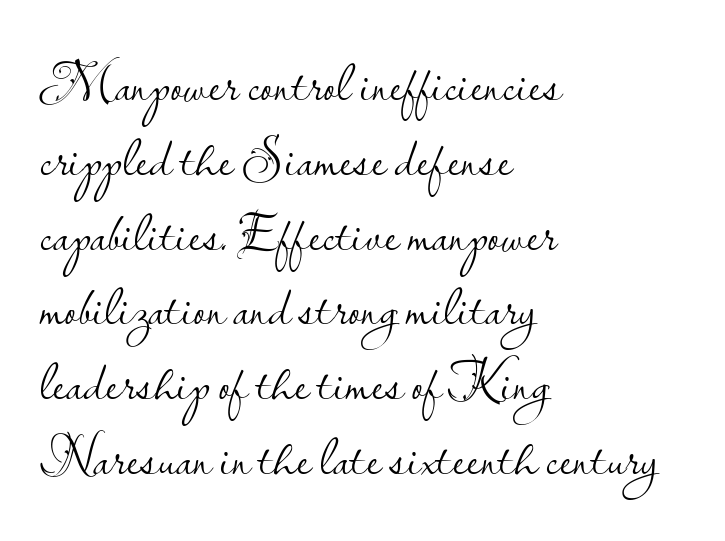
{"serif": "no", "bold": "no", "weight": "light", "width": "normal", "stroke_contrast": "low", "x_height": "small", "monospaced": "no", "underline": "no", "align": "left", "line_spacing": "normal", "line_spacing_ratio": 1.36, "letter_spacing": "normal", "letter_spacing_em": 0.0, "glyph_px": 55}
